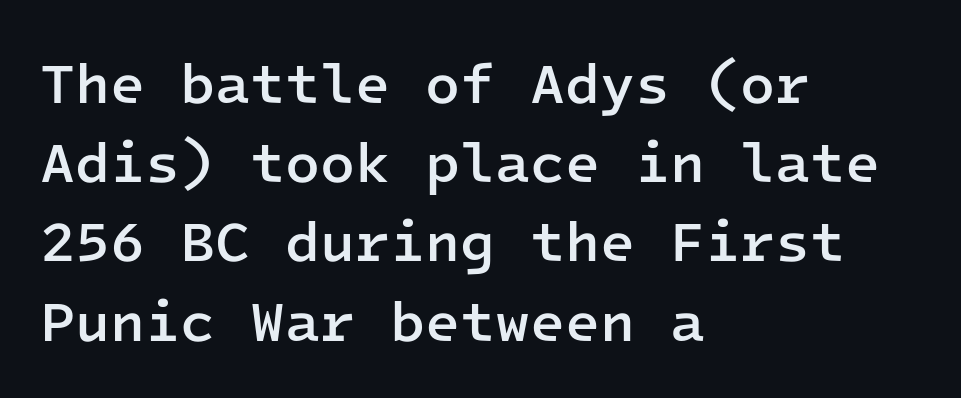
Q: Is the text bold? A: Semi-bold.
Q: Is the text italic (slanted)? A: No, it is upright.
Q: Is the typeface a serif or a sans-serif typeface? A: Sans-serif.
Q: Is the text underlined? A: No.
Q: How is the paragraph aligned? A: Left-aligned.
Q: Is the spacing between letters normal or unusually wide? A: Normal.
Q: Is the spacing between lines tight, normal or loose? A: Normal.
Q: Width (condensed, normal, or wide)? A: Normal.
Q: Stroke contrast? A: Low.
Q: x-height? A: Medium.
Q: Monospaced? A: Yes.
